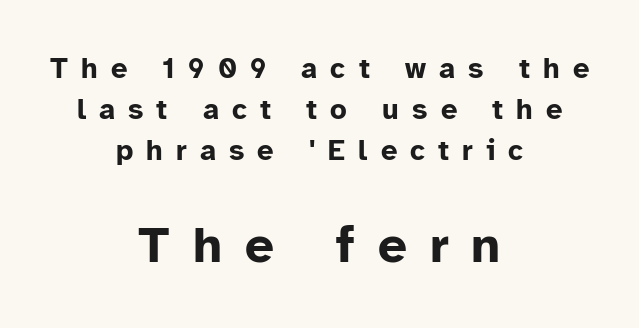
Q: Is the text bold? A: Yes.
Q: Is the text italic (slanted)? A: No, it is upright.
Q: Is the typeface a serif or a sans-serif typeface? A: Sans-serif.
Q: Is the text underlined? A: No.
Q: How is the paragraph aligned? A: Centered.
Q: Is the spacing between letters normal or unusually wide? A: Unusually wide.
Q: Is the spacing between lines tight, normal or loose? A: Normal.
Q: Which block of text is set in a larger size, the first (top) or the second (bottom)? A: The second (bottom) one.
Q: Width (condensed, normal, or wide)? A: Normal.
Q: Stroke contrast? A: Low.
Q: x-height? A: Medium.
Q: Monospaced? A: No.
